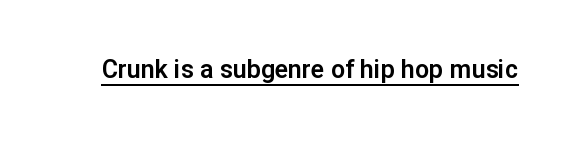
The image shows 25 px text type, upright; set normal letter spacing, underlined.
